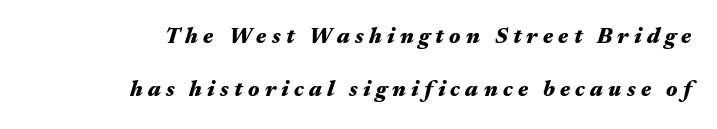
The image shows 22 px bold type, italic (leaning right); set right-aligned, loose line spacing (2.42x), unusually wide letter spacing (+0.24 em), not underlined.
